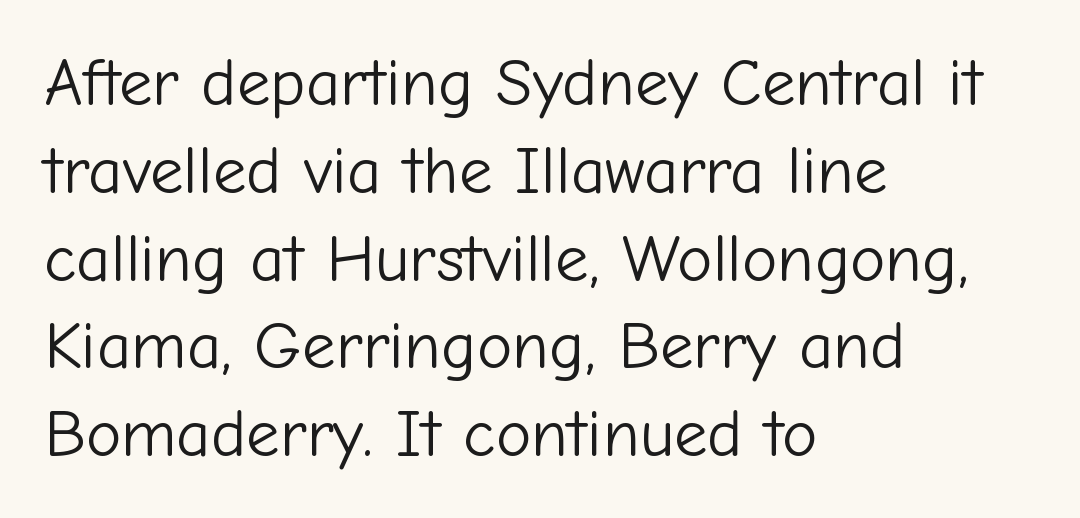
{"serif": "no", "italic": "no", "bold": "no", "weight": "light", "width": "normal", "stroke_contrast": "low", "x_height": "medium", "monospaced": "no", "underline": "no", "align": "left", "line_spacing": "normal", "line_spacing_ratio": 1.31, "letter_spacing": "normal", "letter_spacing_em": 0.0, "glyph_px": 67}
